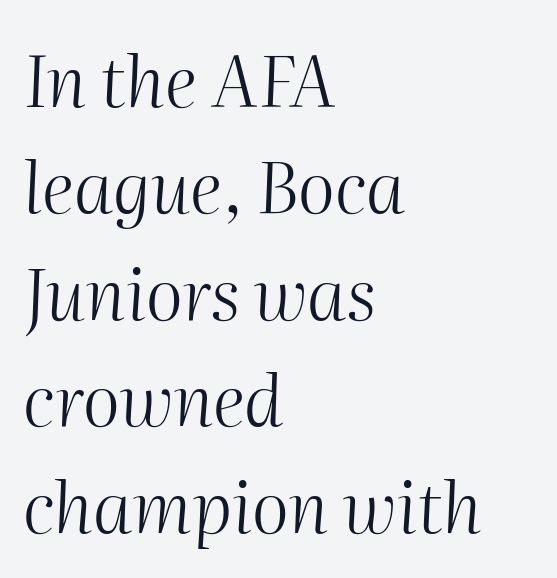
No letter is thick-stroked: the sample isn't bold. How would I describe the line gaps? Plain and ordinary. A classic flush-left, rag-right setting is used for this passage. The foot of each line stays bare and open. Does the lettering tilt? It does — this is italic. The letters sit at their default tracking, neither squeezed nor spread.
